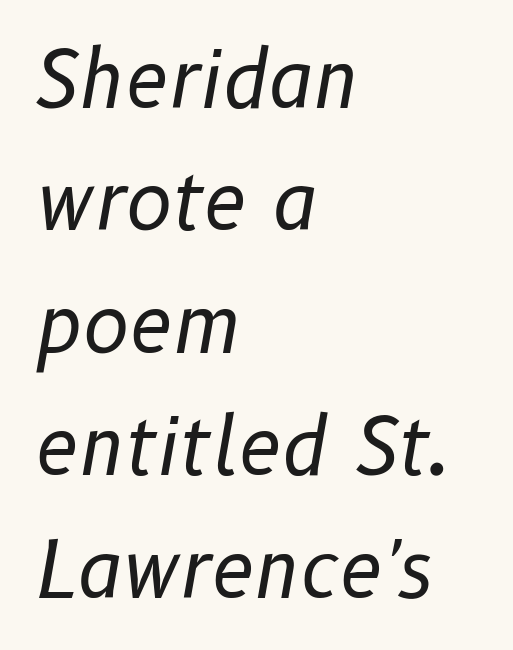
Q: Is the text bold? A: No.
Q: Is the text italic (slanted)? A: Yes, it leans right by about 10 degrees.
Q: Is the text underlined? A: No.
Q: How is the paragraph aligned? A: Left-aligned.
Q: Is the spacing between letters normal or unusually wide? A: Normal.
Q: Is the spacing between lines tight, normal or loose? A: Normal.
Q: Width (condensed, normal, or wide)? A: Normal.
Q: Stroke contrast? A: Low.
Q: x-height? A: Medium.
Q: Monospaced? A: No.
